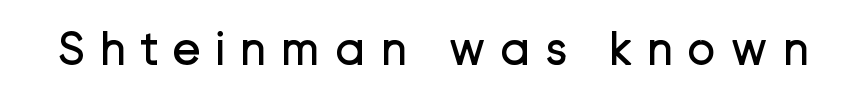
The image shows 49 px regular-weight sans-serif type, upright; set unusually wide letter spacing (+0.28 em), not underlined; low stroke contrast and a medium x-height.
